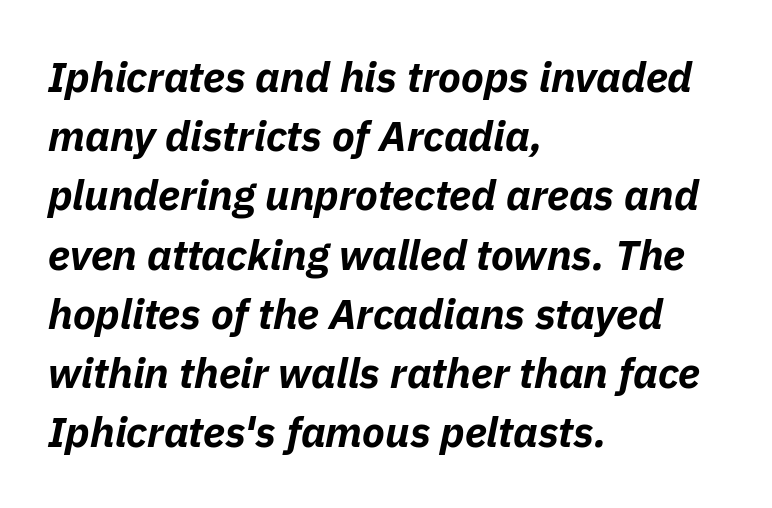
Tracking here is standard; glyphs follow each other at the usual distance. The letters advance in unequal steps, a hallmark of proportional type. The block of text has a typical density, with ordinary space between rows. Compared with a centered layout, this one pins lines to the left instead.
